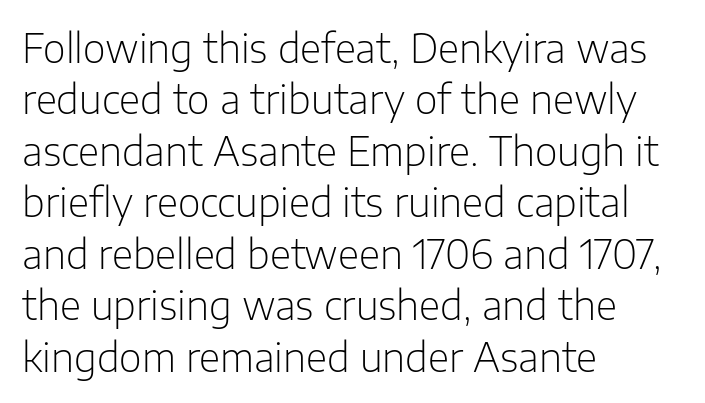
The image shows 39 px light sans-serif type, upright; set left-aligned, normal line spacing (1.32x), normal letter spacing, not underlined; low stroke contrast and a medium x-height.
